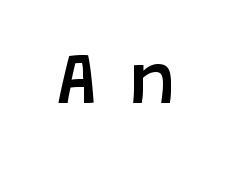
The image shows 72 px semibold sans-serif type, upright; set unusually wide letter spacing (+0.45 em), not underlined; low stroke contrast and a large x-height.
